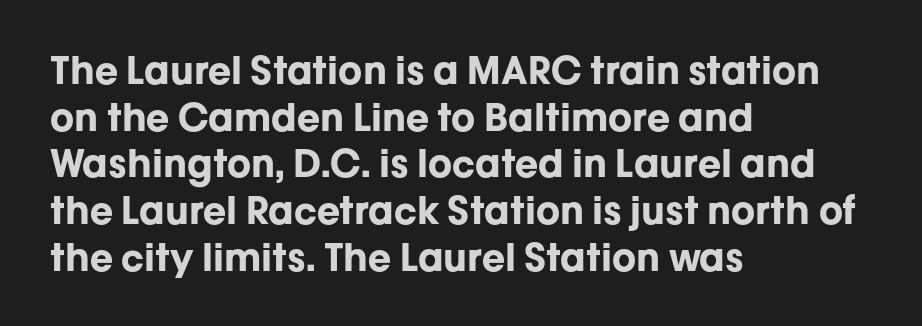
Q: Is the text bold? A: Yes.
Q: Is the text italic (slanted)? A: No, it is upright.
Q: Is the typeface a serif or a sans-serif typeface? A: Sans-serif.
Q: Is the text underlined? A: No.
Q: How is the paragraph aligned? A: Left-aligned.
Q: Is the spacing between letters normal or unusually wide? A: Normal.
Q: Width (condensed, normal, or wide)? A: Normal.
Q: Stroke contrast? A: Low.
Q: x-height? A: Medium.
Q: Monospaced? A: No.
